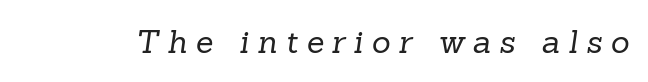
{"serif": "yes", "bold": "no", "weight": "regular", "width": "normal", "stroke_contrast": "low", "x_height": "medium", "monospaced": "no", "underline": "no", "letter_spacing": "wide", "letter_spacing_em": 0.26, "glyph_px": 32}
